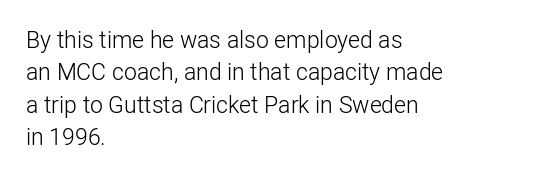
The tracking reads as untouched default to a designer's eye. Layout note: lines flush left. Students, observe: this is what conventionally led text looks like. Underline: absent.
